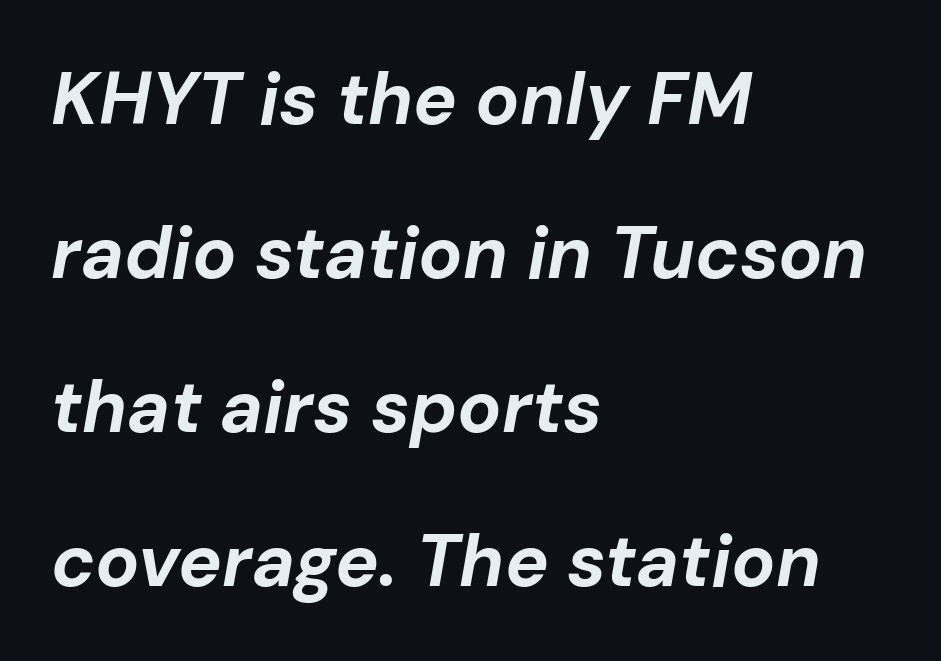
The image shows 73 px bold type, italic (leaning right); set left-aligned, loose line spacing (2.11x), normal letter spacing, not underlined; low stroke contrast and a medium x-height.
